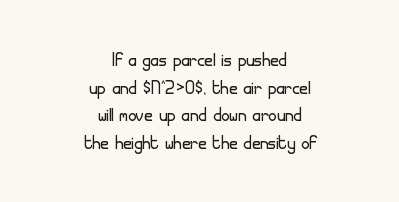
Q: Is the text bold? A: No.
Q: Is the text italic (slanted)? A: No, it is upright.
Q: Is the text underlined? A: No.
Q: How is the paragraph aligned? A: Centered.
Q: Is the spacing between letters normal or unusually wide? A: Normal.
